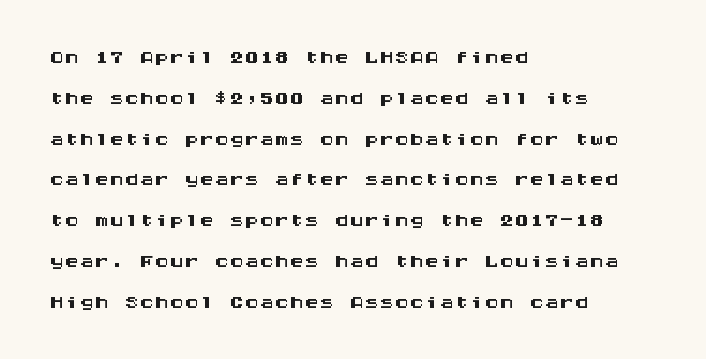
The image shows 30 px wide sans-serif type, upright, monospaced; set left-aligned, normal line spacing (1.36x), normal letter spacing, not underlined; medium stroke contrast and a large x-height.
